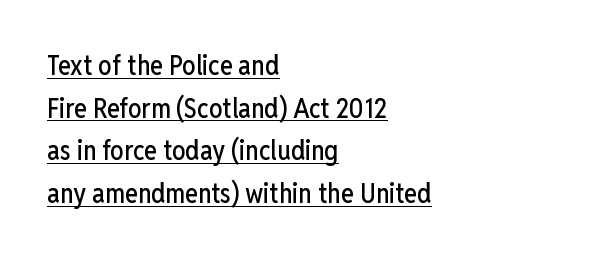
{"italic": "no", "underline": "yes", "align": "left", "line_spacing": "normal", "line_spacing_ratio": 1.58, "letter_spacing": "normal", "letter_spacing_em": 0.0, "glyph_px": 27}
